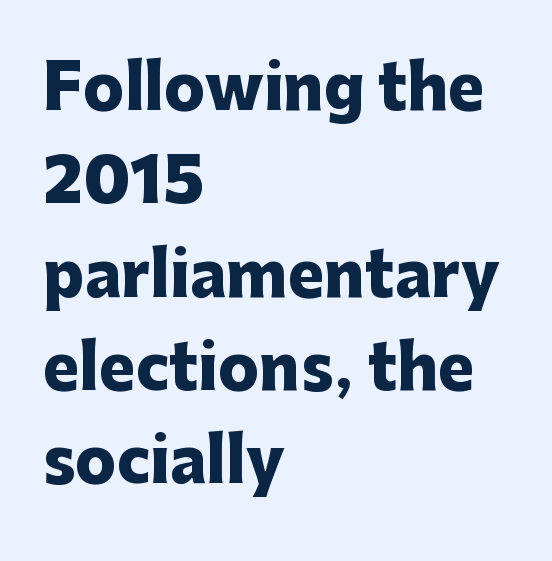
Q: Is the text bold? A: Yes.
Q: Is the text italic (slanted)? A: No, it is upright.
Q: Is the typeface a serif or a sans-serif typeface? A: Sans-serif.
Q: Is the text underlined? A: No.
Q: How is the paragraph aligned? A: Left-aligned.
Q: Is the spacing between letters normal or unusually wide? A: Normal.
Q: Is the spacing between lines tight, normal or loose? A: Normal.
Q: Width (condensed, normal, or wide)? A: Normal.
Q: Stroke contrast? A: Low.
Q: x-height? A: Medium.
Q: Monospaced? A: No.
